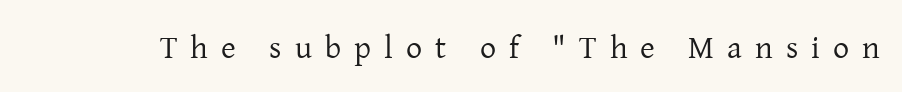
Q: Is the text bold? A: No.
Q: Is the text italic (slanted)? A: No, it is upright.
Q: Is the typeface a serif or a sans-serif typeface? A: Serif.
Q: Is the text underlined? A: No.
Q: Is the spacing between letters normal or unusually wide? A: Unusually wide.
Q: Width (condensed, normal, or wide)? A: Normal.
Q: Stroke contrast? A: Low.
Q: x-height? A: Medium.
Q: Monospaced? A: No.
